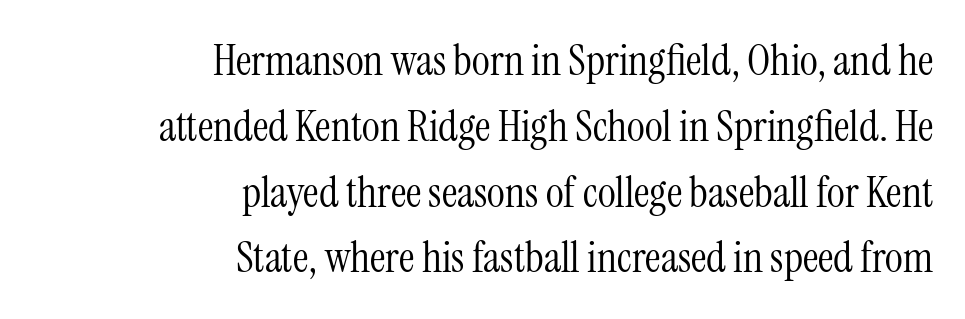
{"serif": "yes", "italic": "no", "bold": "no", "weight": "light", "width": "condensed", "stroke_contrast": "medium", "x_height": "medium", "monospaced": "no", "underline": "no", "align": "right", "line_spacing": "normal", "line_spacing_ratio": 1.53, "letter_spacing": "normal", "letter_spacing_em": 0.0, "glyph_px": 43}
